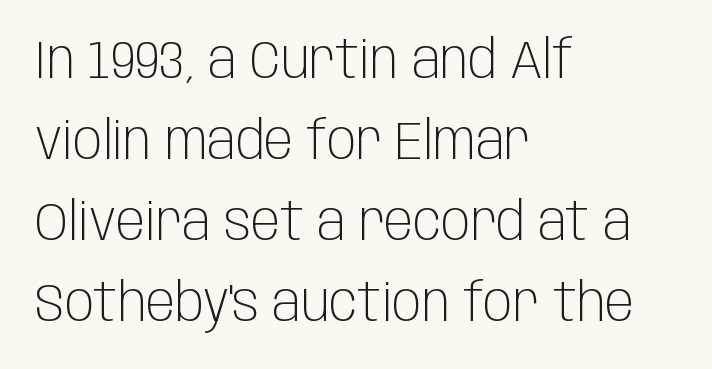
The glyphs in this specimen are sans serif. How are the letters spaced? Ordinarily, with no added tracking. In terms of leading, this rendering sits right in the middle. Character widths vary here, with narrow letters taking less room than wide ones. The type sits square on the baseline with zero lean. Notice how the passage keeps a crisp vertical edge on the left only.
